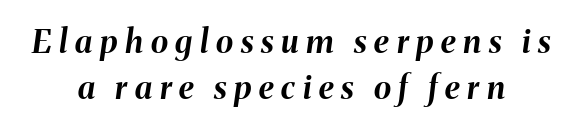
Typeset on center — no edge is straight. The specimen omits any rule beneath the text block's lines. Interline gaps are of average width in this sample. I'd describe the lettering as bold — thick and assertive.
